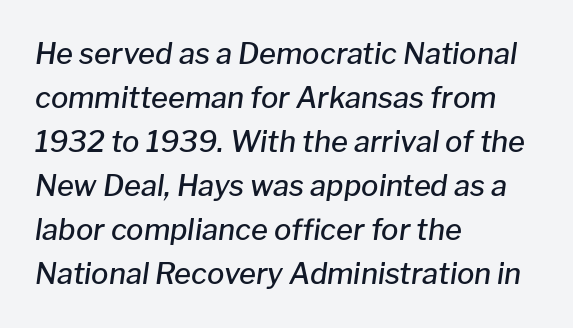
You could call the tracking neutral — neither tight nor loose. Descender tails drop into unmarked territory. The designer left line spacing at the default. The face used here is proportionally spaced, like ordinary book or web type.
